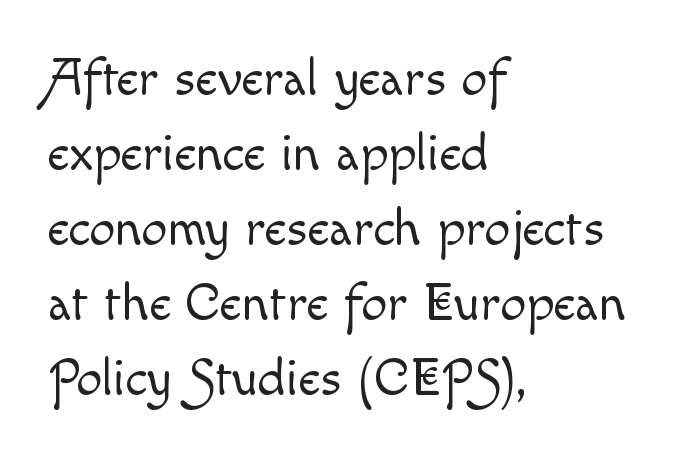
{"italic": "no", "bold": "no", "weight": "light", "width": "normal", "x_height": "small", "monospaced": "no", "underline": "no", "align": "left", "line_spacing": "normal", "line_spacing_ratio": 1.44, "letter_spacing": "normal", "letter_spacing_em": 0.0, "glyph_px": 52}
